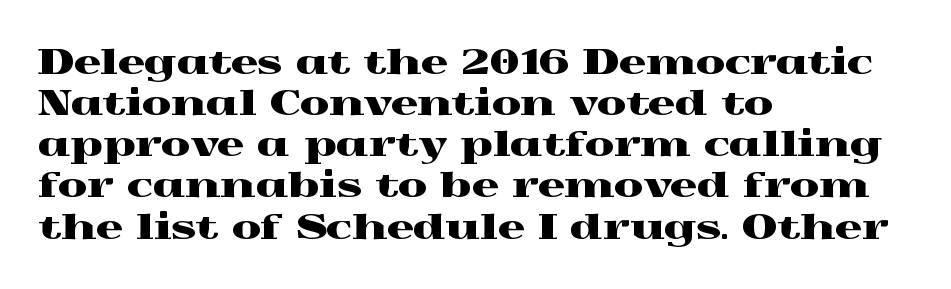
Q: Is the text italic (slanted)? A: No, it is upright.
Q: Is the typeface a serif or a sans-serif typeface? A: Serif.
Q: Is the text underlined? A: No.
Q: How is the paragraph aligned? A: Left-aligned.
Q: Is the spacing between letters normal or unusually wide? A: Normal.
Q: Width (condensed, normal, or wide)? A: Wide.
Q: x-height? A: Medium.
Q: Monospaced? A: No.
